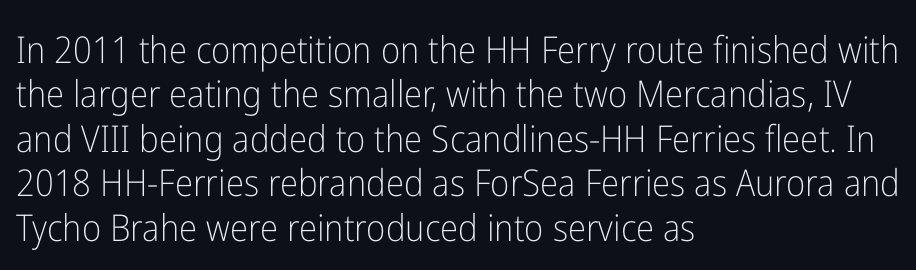
Q: Is the text bold? A: No.
Q: Is the text italic (slanted)? A: No, it is upright.
Q: Is the typeface a serif or a sans-serif typeface? A: Sans-serif.
Q: Is the text underlined? A: No.
Q: How is the paragraph aligned? A: Left-aligned.
Q: Is the spacing between letters normal or unusually wide? A: Normal.
Q: Width (condensed, normal, or wide)? A: Condensed.
Q: Stroke contrast? A: Low.
Q: x-height? A: Medium.
Q: Monospaced? A: No.
